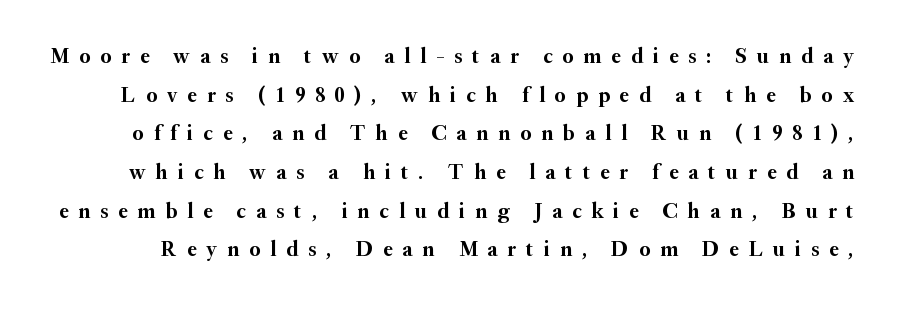
Q: Is the text bold? A: Yes.
Q: Is the text italic (slanted)? A: No, it is upright.
Q: Is the text underlined? A: No.
Q: Is the spacing between letters normal or unusually wide? A: Unusually wide.
